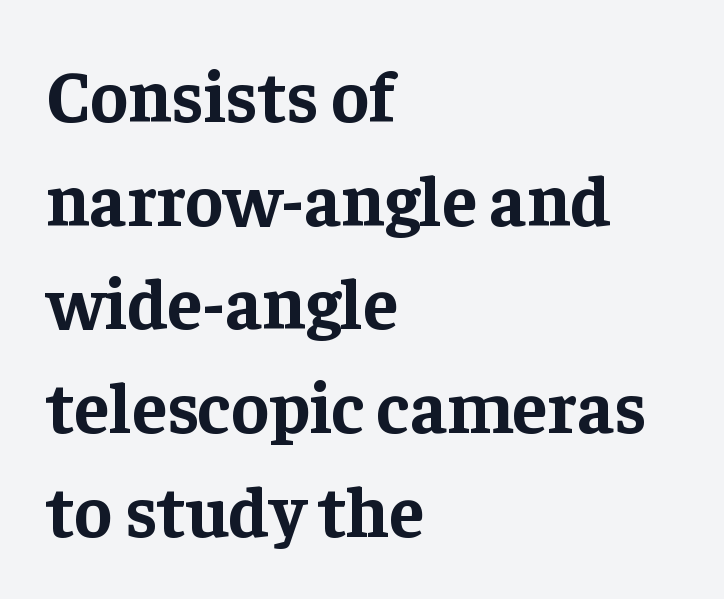
The image shows 72 px bold serif type, upright; set left-aligned, normal line spacing (1.44x), normal letter spacing, not underlined; low stroke contrast and a medium x-height.
